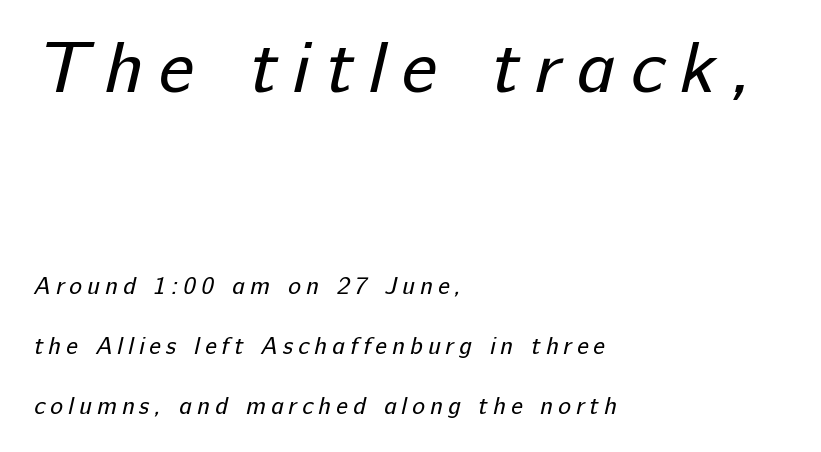
{"serif": "no", "bold": "no", "weight": "regular", "width": "normal", "stroke_contrast": "low", "x_height": "medium", "monospaced": "no", "underline": "no", "align": "left", "line_spacing": "loose", "line_spacing_ratio": 2.5, "letter_spacing": "wide", "letter_spacing_em": 0.21, "larger_block": "first", "size_ratio": 3.04, "glyph_px": 73}
